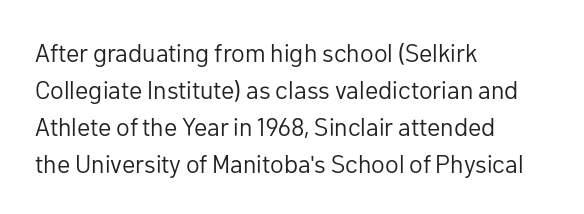
{"italic": "no", "bold": "no", "underline": "no", "align": "left", "line_spacing": "normal", "line_spacing_ratio": 1.48, "letter_spacing": "normal", "letter_spacing_em": 0.0, "glyph_px": 25}
